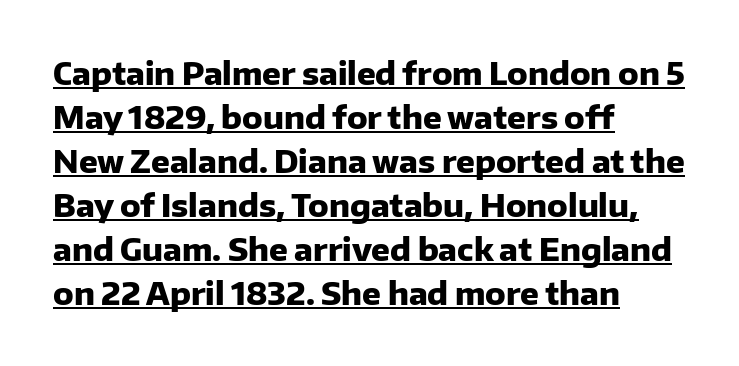
Q: Is the text bold? A: Yes.
Q: Is the text italic (slanted)? A: No, it is upright.
Q: Is the typeface a serif or a sans-serif typeface? A: Sans-serif.
Q: Is the text underlined? A: Yes.
Q: How is the paragraph aligned? A: Left-aligned.
Q: Is the spacing between letters normal or unusually wide? A: Normal.
Q: Is the spacing between lines tight, normal or loose? A: Normal.
Q: Width (condensed, normal, or wide)? A: Normal.
Q: Stroke contrast? A: Low.
Q: x-height? A: Medium.
Q: Monospaced? A: No.
